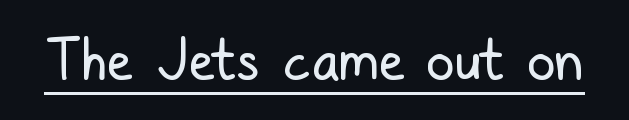
{"serif": "no", "italic": "no", "bold": "no", "weight": "regular", "width": "condensed", "stroke_contrast": "low", "x_height": "medium", "monospaced": "no", "underline": "yes", "letter_spacing": "normal", "letter_spacing_em": 0.0, "glyph_px": 57}
